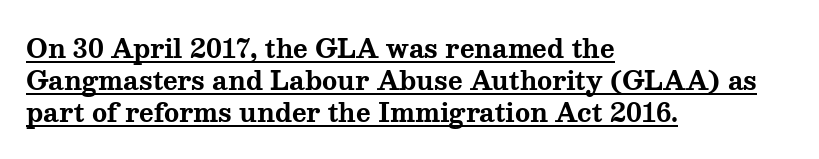
Q: Is the text bold? A: Yes.
Q: Is the text italic (slanted)? A: No, it is upright.
Q: Is the text underlined? A: Yes.
Q: How is the paragraph aligned? A: Left-aligned.
Q: Is the spacing between letters normal or unusually wide? A: Normal.
Q: Is the spacing between lines tight, normal or loose? A: Normal.
